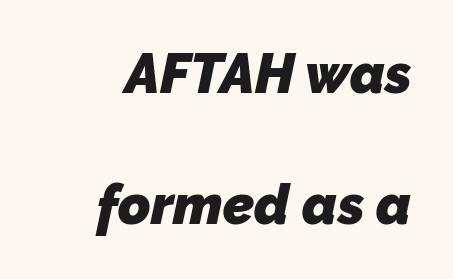
The image shows 55 px heavy sans-serif type; set loose line spacing (2.39x), normal letter spacing, not underlined; low stroke contrast and a medium x-height.
